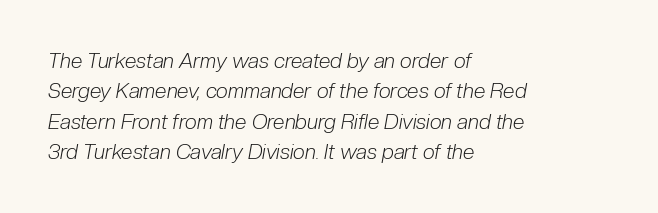
The image shows 21 px text type, italic (leaning right); set left-aligned, normal line spacing (1.45x), normal letter spacing, not underlined.
